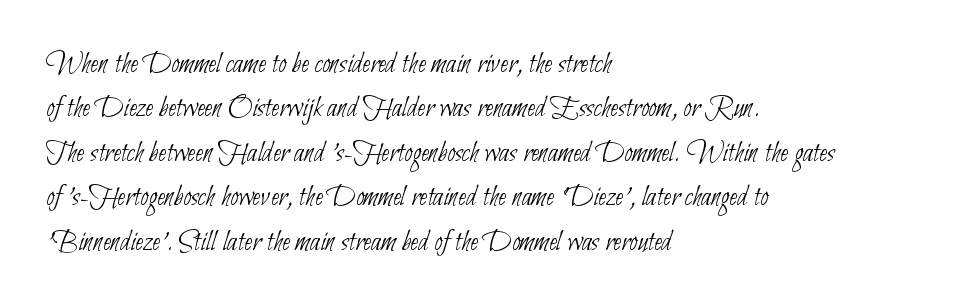
The image shows 30 px thin, condensed sans-serif type; set left-aligned, normal line spacing (1.48x), normal letter spacing, not underlined; low stroke contrast and a small x-height.
